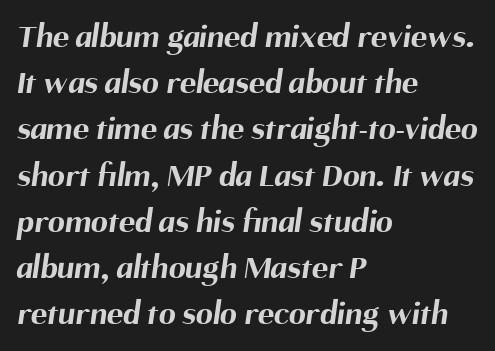
This sample keeps an unexceptional amount of space between lines. The words here are not underlined. The passage is arranged the way most books set body copy — flush left. Set as a true bold cut, around the 700 mark. Varying glyph widths throughout — classic text-font behaviour.
